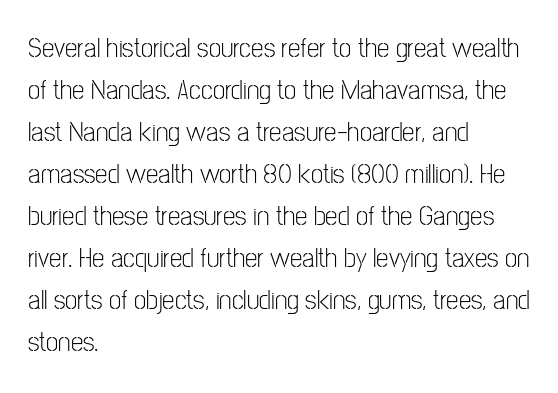
{"serif": "no", "italic": "no", "bold": "no", "weight": "light", "width": "condensed", "stroke_contrast": "low", "x_height": "medium", "monospaced": "no", "underline": "no", "align": "left", "line_spacing": "normal", "line_spacing_ratio": 1.5, "letter_spacing": "normal", "letter_spacing_em": 0.0, "glyph_px": 28}
